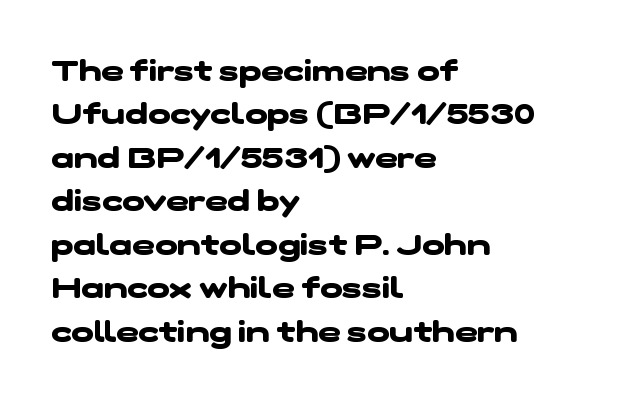
Descender tails drop into unmarked territory. Teacher's note: observe the even left margin — that is flush-left alignment. This sample uses plain, unmodified letter spacing. The letters carry no serifs — their stems end cleanly without finishing strokes.
